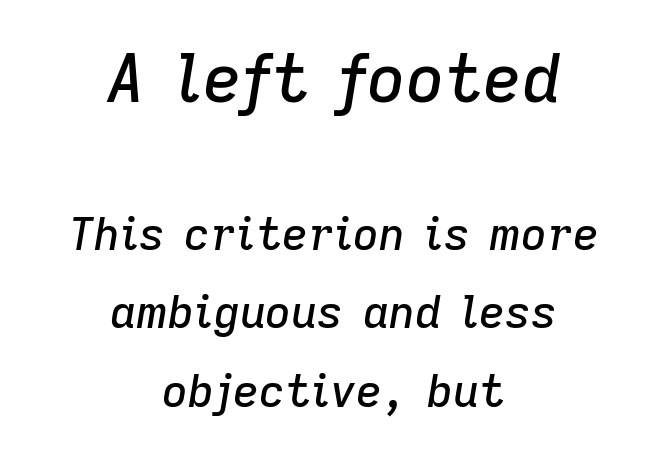
{"italic": "yes", "lean": "right", "slant_degrees": 9, "width": "normal", "stroke_contrast": "low", "x_height": "medium", "monospaced": "no", "underline": "no", "align": "center", "line_spacing_ratio": 1.74, "letter_spacing": "normal", "letter_spacing_em": 0.0, "larger_block": "first", "size_ratio": 1.49, "glyph_px": 67}
